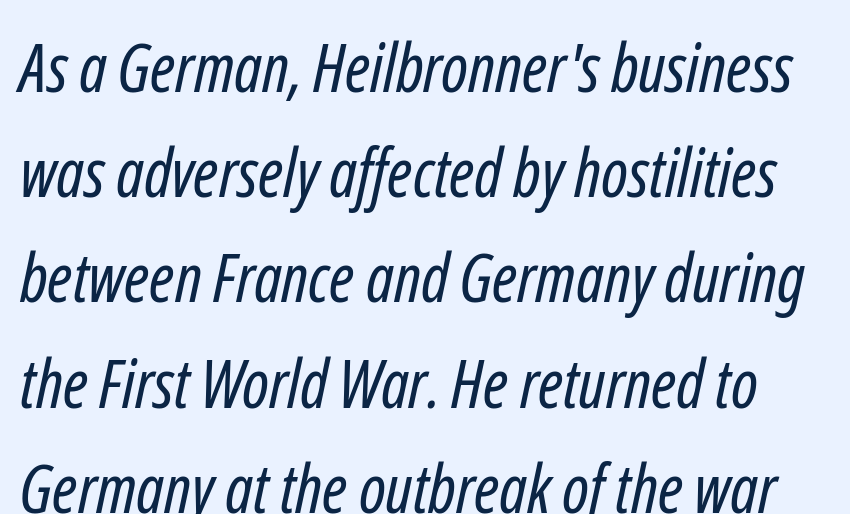
Summary of vertical rhythm: regular, with standard interline spacing. Stroke mass is kept to a normal reading level or below. The string is rendered with underlining switched off. Words appear dense and cohesive because spacing is normal. The font family rendered here belongs to the sans-serif group. Varying glyph widths throughout — classic text-font behaviour.
